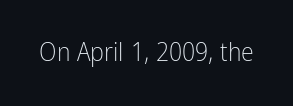
{"italic": "no", "bold": "no", "underline": "no", "letter_spacing": "normal", "letter_spacing_em": 0.0, "glyph_px": 26}
